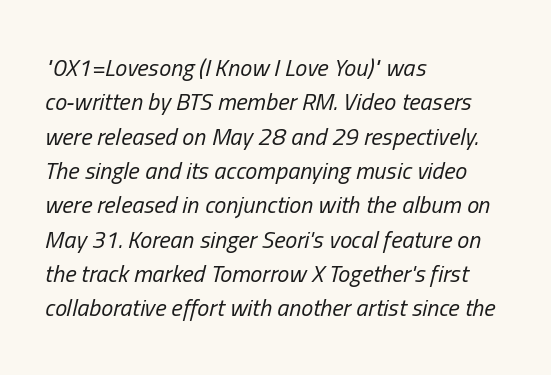
Is there much room between lines? A standard amount, neither cramped nor airy. Typeset ragged right — the left edge is the straight one. The zone under the glyphs is completely vacant. The face used here has a pronounced slope to its letters.
